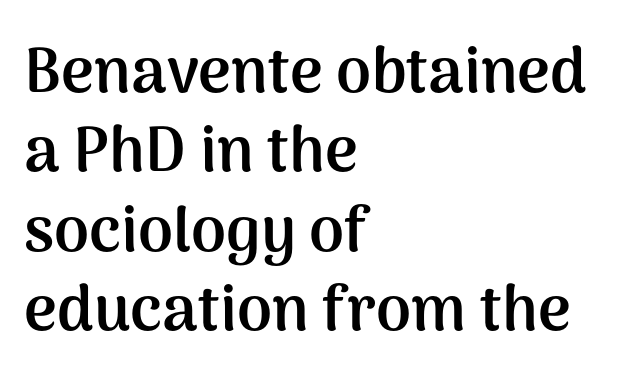
How would I describe the line gaps? Plain and ordinary. These lines are rendered in a variable-pitch font. Compared with an ordinary text face, these strokes are far heavier — a full bold. Compared with typical body copy, the letter spacing here is the same. Posture: straight, roman, zero tilt.
